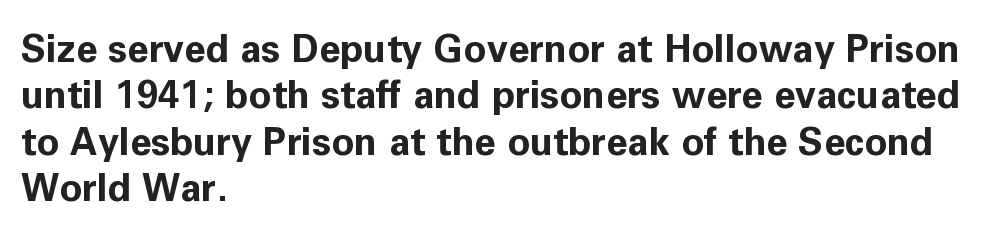
The face used here is rendered with its standard letterfit. Typographically, this falls in the sans-serif category. Varying glyph widths throughout — classic text-font behaviour. Caption: multi-line text, flush left, ragged right.
